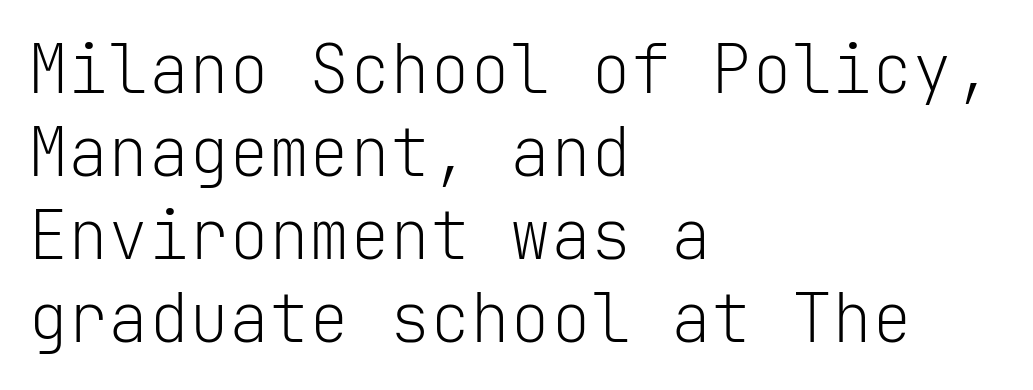
Q: Is the text bold? A: No.
Q: Is the text italic (slanted)? A: No, it is upright.
Q: Is the typeface a serif or a sans-serif typeface? A: Sans-serif.
Q: Is the text underlined? A: No.
Q: How is the paragraph aligned? A: Left-aligned.
Q: Is the spacing between letters normal or unusually wide? A: Normal.
Q: Width (condensed, normal, or wide)? A: Normal.
Q: Stroke contrast? A: Low.
Q: x-height? A: Medium.
Q: Monospaced? A: Yes.
